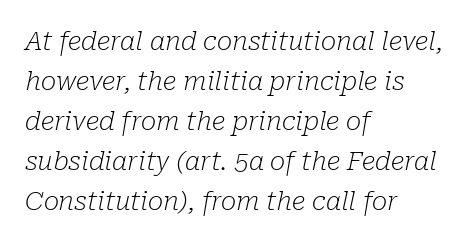
Q: Is the text bold? A: No.
Q: Is the text italic (slanted)? A: Yes, it leans right by about 10 degrees.
Q: Is the text underlined? A: No.
Q: How is the paragraph aligned? A: Left-aligned.
Q: Is the spacing between letters normal or unusually wide? A: Normal.
Q: Is the spacing between lines tight, normal or loose? A: Normal.
